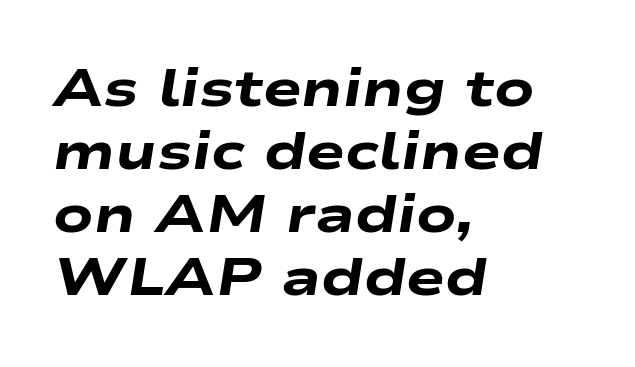
The image shows 52 px heavy, wide type, italic (leaning right); set left-aligned, line spacing 1.21x, normal letter spacing, not underlined; low stroke contrast and a medium x-height.
